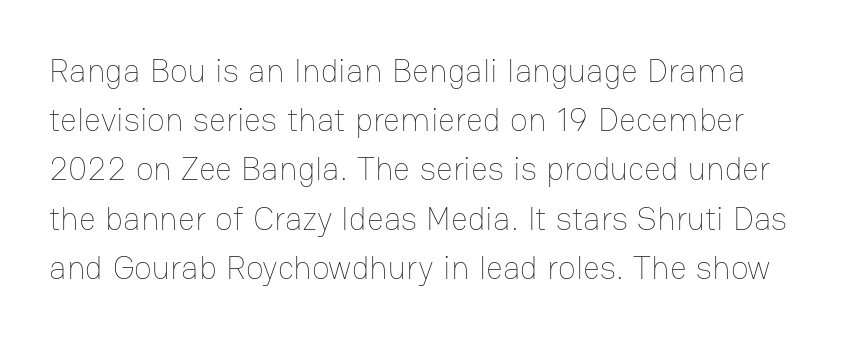
Q: Is the text bold? A: No.
Q: Is the text italic (slanted)? A: No, it is upright.
Q: Is the text underlined? A: No.
Q: Is the spacing between letters normal or unusually wide? A: Normal.
Q: Is the spacing between lines tight, normal or loose? A: Normal.
Q: Width (condensed, normal, or wide)? A: Normal.
Q: Stroke contrast? A: Low.
Q: x-height? A: Medium.
Q: Monospaced? A: No.
